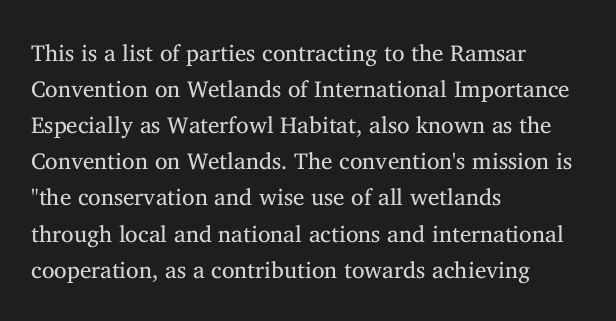
Q: Is the text bold? A: No.
Q: Is the text italic (slanted)? A: No, it is upright.
Q: Is the text underlined? A: No.
Q: How is the paragraph aligned? A: Left-aligned.
Q: Is the spacing between letters normal or unusually wide? A: Normal.
Q: Is the spacing between lines tight, normal or loose? A: Normal.
